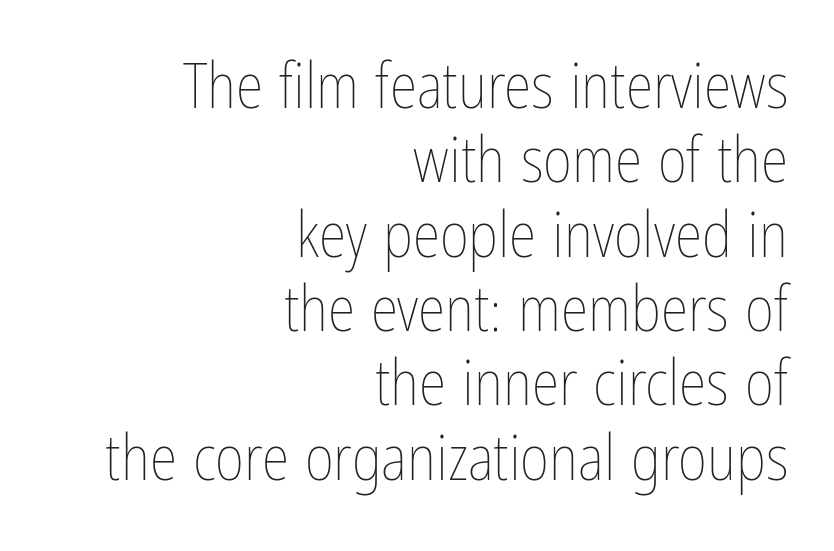
Q: Is the text bold? A: No.
Q: Is the text italic (slanted)? A: No, it is upright.
Q: Is the text underlined? A: No.
Q: How is the paragraph aligned? A: Right-aligned.
Q: Is the spacing between letters normal or unusually wide? A: Normal.
Q: Width (condensed, normal, or wide)? A: Condensed.
Q: Stroke contrast? A: Low.
Q: x-height? A: Medium.
Q: Monospaced? A: No.
